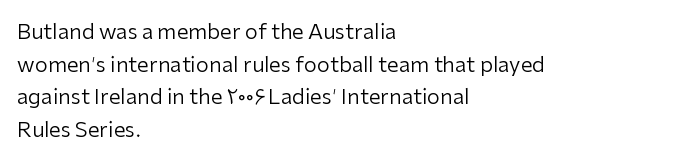
{"italic": "no", "bold": "no", "underline": "no", "align": "left", "line_spacing": "normal", "line_spacing_ratio": 1.55, "letter_spacing": "normal", "letter_spacing_em": 0.0, "glyph_px": 21}
